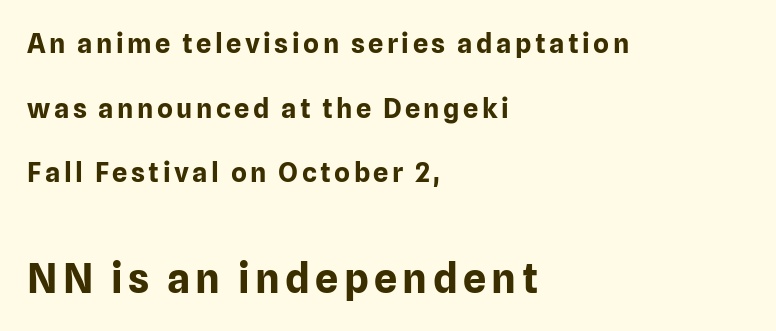
The rendering anchors every line to the left-hand side. Each letter keeps its own natural width here, so spacing adapts to shape. Bare-footed words on every line. Airy leading. Which of the two is more prominent by size? The second, at the bottom. These lines are composed in type without serifs.
